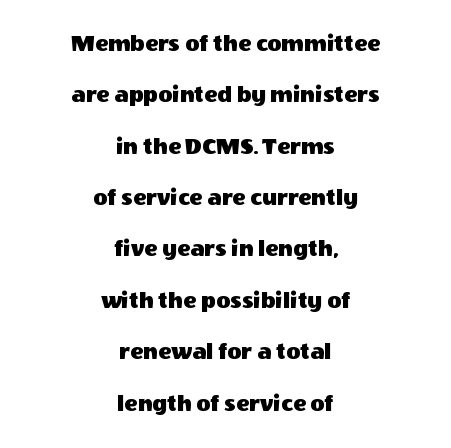
The image shows 24 px text type, upright; set centered, loose line spacing (2.14x), normal letter spacing, not underlined.
